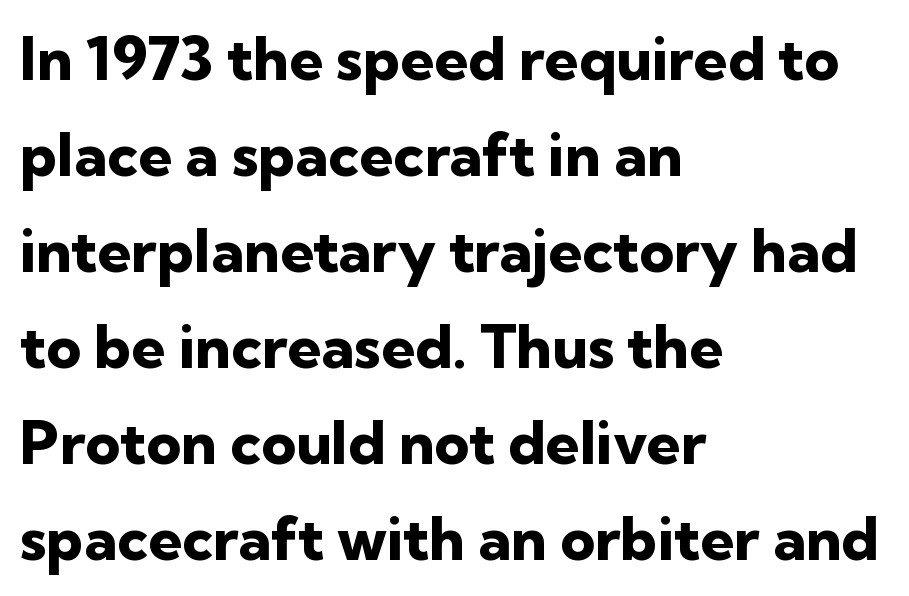
The image shows 60 px heavy sans-serif type, upright; set left-aligned, normal line spacing (1.6x), normal letter spacing, not underlined; low stroke contrast and a medium x-height.
